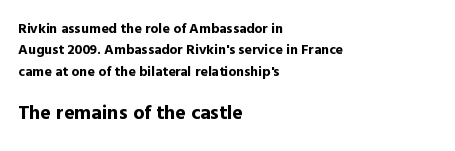
{"italic": "no", "bold": "yes", "underline": "no", "align": "left", "line_spacing": "normal", "line_spacing_ratio": 1.53, "letter_spacing": "normal", "letter_spacing_em": 0.0, "larger_block": "second", "size_ratio": 1.43, "glyph_px": 20}
